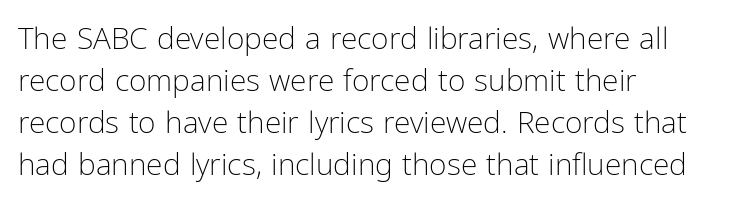
The image shows 30 px light, condensed sans-serif type, upright; set left-aligned, normal line spacing (1.4x), normal letter spacing, not underlined; low stroke contrast and a medium x-height.
